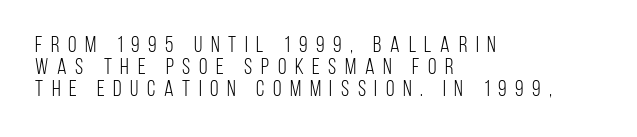
{"italic": "no", "bold": "no", "underline": "no", "align": "left", "line_spacing": "tight", "line_spacing_ratio": 0.99, "letter_spacing": "wide", "letter_spacing_em": 0.39, "glyph_px": 22}
